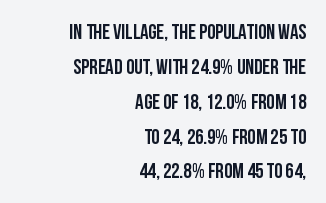
Q: Is the text italic (slanted)? A: No, it is upright.
Q: Is the text underlined? A: No.
Q: How is the paragraph aligned? A: Right-aligned.
Q: Is the spacing between letters normal or unusually wide? A: Normal.
Q: Is the spacing between lines tight, normal or loose? A: Normal.
